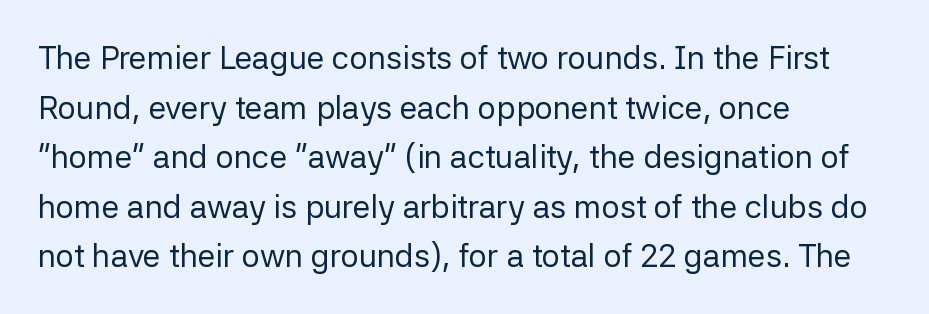
The image shows 32 px regular-weight sans-serif type, upright; set left-aligned, normal line spacing (1.55x), normal letter spacing, not underlined; low stroke contrast and a medium x-height.
